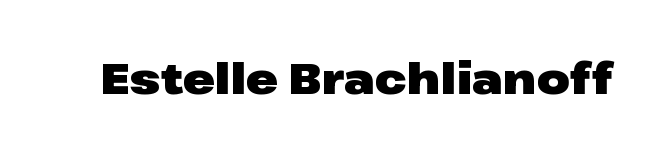
Q: Is the text bold? A: Yes.
Q: Is the text italic (slanted)? A: No, it is upright.
Q: Is the typeface a serif or a sans-serif typeface? A: Sans-serif.
Q: Is the text underlined? A: No.
Q: Is the spacing between letters normal or unusually wide? A: Normal.
Q: Width (condensed, normal, or wide)? A: Wide.
Q: Stroke contrast? A: Low.
Q: x-height? A: Medium.
Q: Monospaced? A: No.
